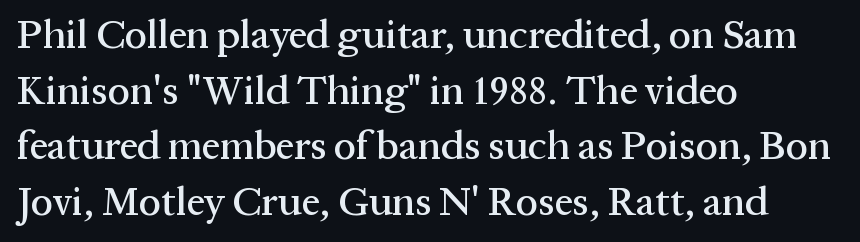
{"serif": "yes", "italic": "no", "width": "normal", "stroke_contrast": "medium", "x_height": "medium", "monospaced": "no", "underline": "no", "align": "left", "line_spacing": "normal", "line_spacing_ratio": 1.39, "letter_spacing": "normal", "letter_spacing_em": 0.0, "glyph_px": 40}
